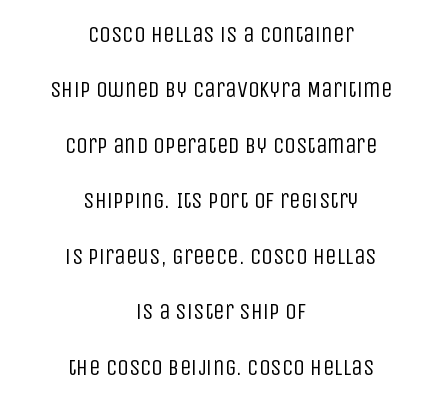
Q: Is the text bold? A: No.
Q: Is the text italic (slanted)? A: No, it is upright.
Q: Is the text underlined? A: No.
Q: How is the paragraph aligned? A: Centered.
Q: Is the spacing between letters normal or unusually wide? A: Normal.
Q: Is the spacing between lines tight, normal or loose? A: Loose.
